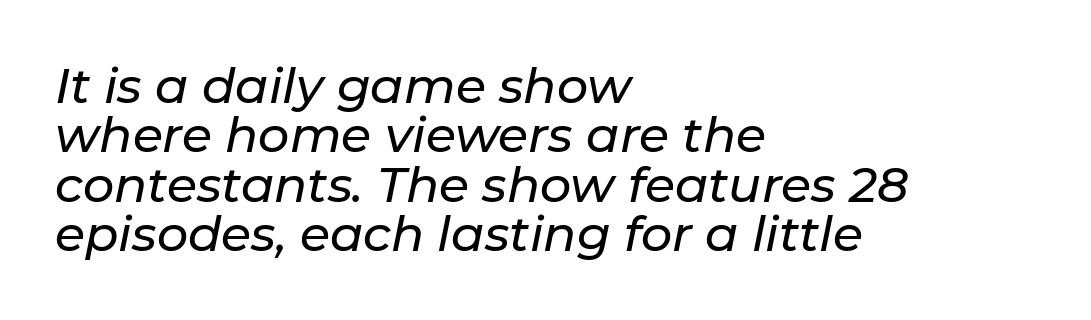
The image shows 49 px text type, italic (leaning right); set left-aligned, tight line spacing (1.01x), normal letter spacing, not underlined; low stroke contrast and a medium x-height.
